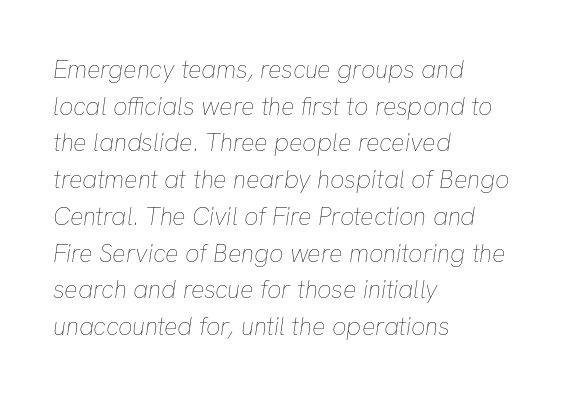
Q: Is the text bold? A: No.
Q: Is the text italic (slanted)? A: Yes, it leans right by about 8 degrees.
Q: Is the text underlined? A: No.
Q: How is the paragraph aligned? A: Left-aligned.
Q: Is the spacing between letters normal or unusually wide? A: Normal.
Q: Is the spacing between lines tight, normal or loose? A: Normal.
